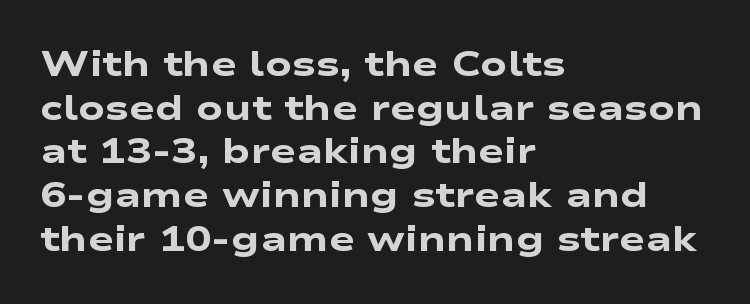
{"serif": "no", "bold": "yes", "weight": "heavy", "width": "wide", "stroke_contrast": "low", "x_height": "medium", "monospaced": "no", "underline": "no", "align": "left", "line_spacing": "normal", "line_spacing_ratio": 1.25, "letter_spacing": "normal", "letter_spacing_em": 0.0, "glyph_px": 35}
